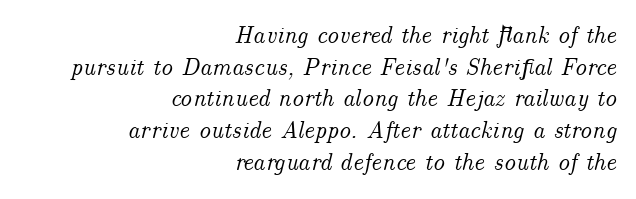
Normally led — the rows are evenly, conventionally spaced. Letter spacing: default. The letters are slanted; this is an italic face. Casual observation: everything's shoved over to the right.
